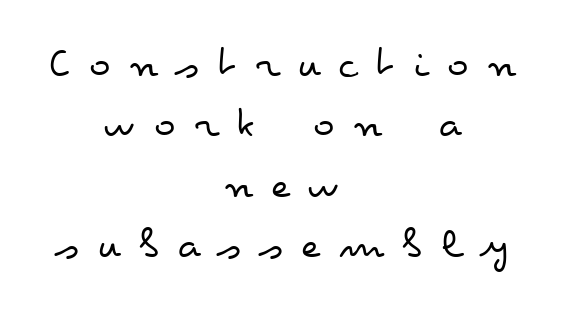
The image shows 45 px regular-weight, wide type, upright; set centered, normal line spacing (1.34x), unusually wide letter spacing (+0.41 em), not underlined; low stroke contrast and a small x-height.
